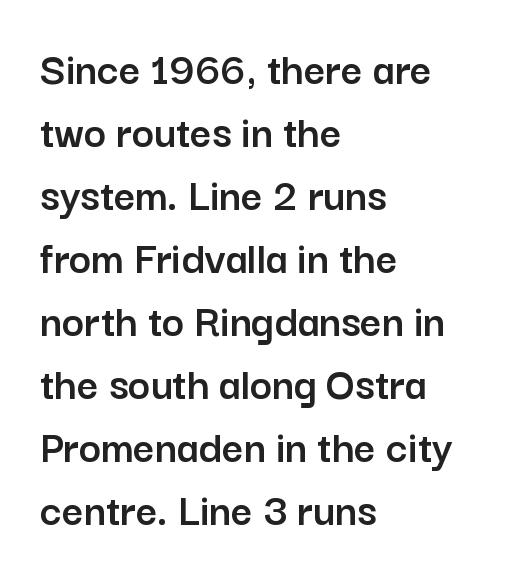
{"serif": "no", "italic": "no", "width": "normal", "stroke_contrast": "low", "x_height": "medium", "monospaced": "no", "underline": "no", "align": "left", "line_spacing": "normal", "line_spacing_ratio": 1.34, "letter_spacing": "normal", "letter_spacing_em": 0.0, "glyph_px": 47}
